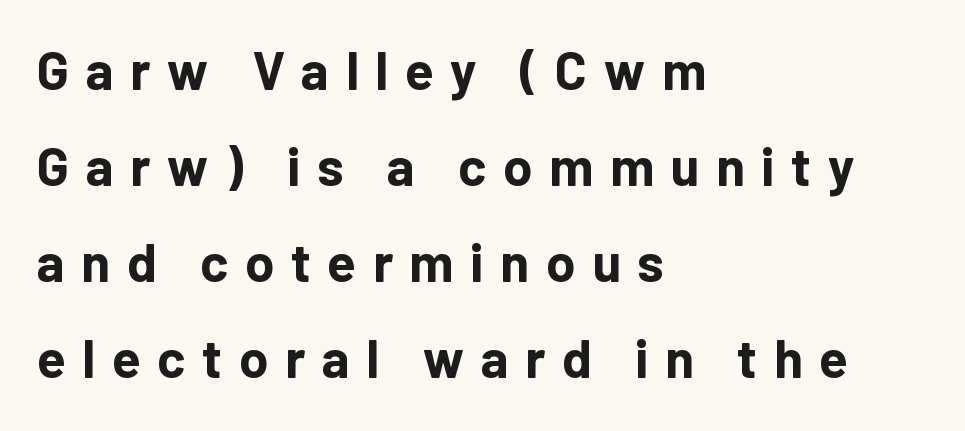
{"serif": "no", "italic": "no", "bold": "yes", "weight": "bold", "width": "normal", "stroke_contrast": "low", "x_height": "medium", "monospaced": "no", "underline": "no", "align": "left", "line_spacing_ratio": 1.81, "letter_spacing": "wide", "letter_spacing_em": 0.31, "glyph_px": 53}
